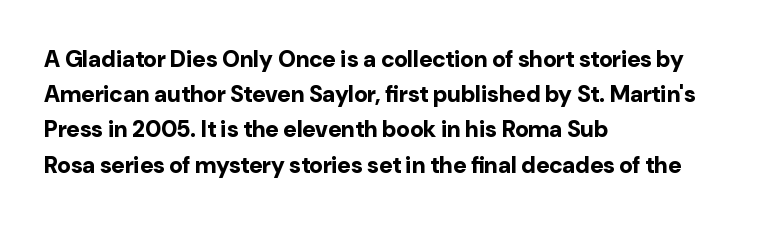
{"italic": "no", "bold": "yes", "underline": "no", "align": "left", "line_spacing": "normal", "line_spacing_ratio": 1.53, "letter_spacing": "normal", "letter_spacing_em": 0.0, "glyph_px": 23}
